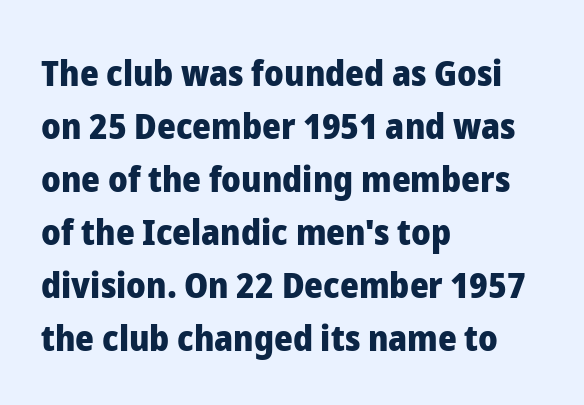
These lines are rendered in a variable-pitch font. Glance below the letters and you will spot only blank space. A typesetter would call this zero additional tracking. The designer left line spacing at the default. Grotesque or geometric, the face here clearly has no serifs.
